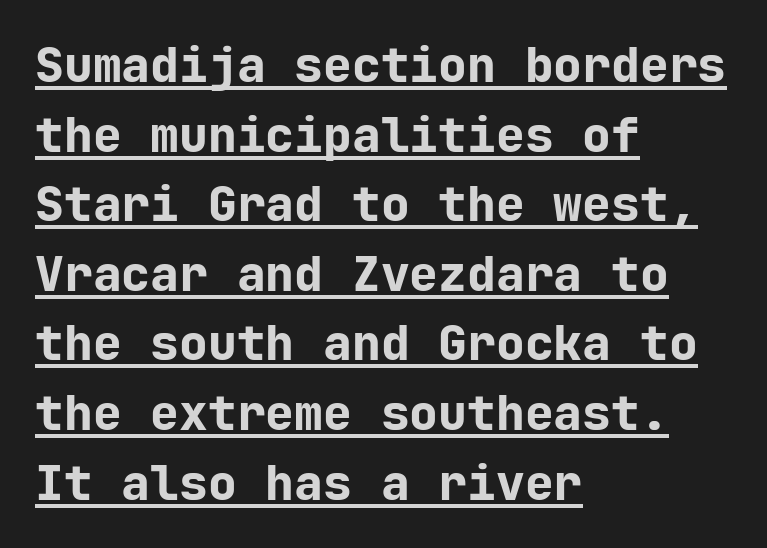
Q: Is the text bold? A: Yes.
Q: Is the text italic (slanted)? A: No, it is upright.
Q: Is the typeface a serif or a sans-serif typeface? A: Sans-serif.
Q: Is the text underlined? A: Yes.
Q: How is the paragraph aligned? A: Left-aligned.
Q: Is the spacing between letters normal or unusually wide? A: Normal.
Q: Is the spacing between lines tight, normal or loose? A: Normal.
Q: Width (condensed, normal, or wide)? A: Normal.
Q: Stroke contrast? A: Low.
Q: x-height? A: Medium.
Q: Monospaced? A: Yes.
